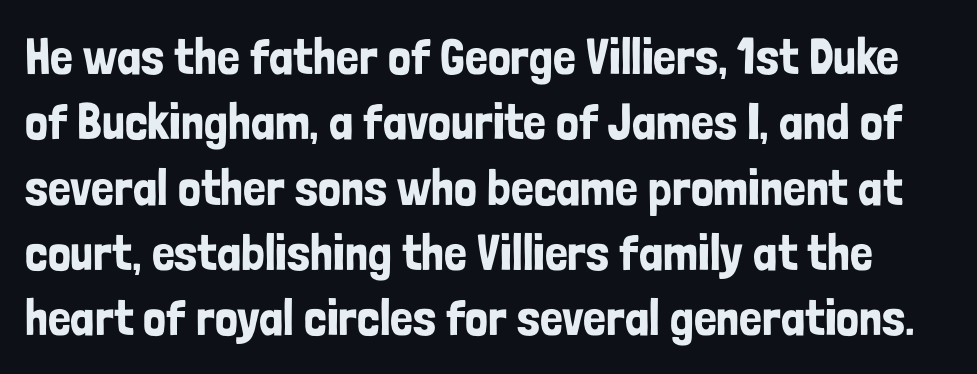
{"serif": "no", "italic": "no", "width": "condensed", "stroke_contrast": "low", "x_height": "medium", "monospaced": "no", "underline": "no", "line_spacing": "normal", "line_spacing_ratio": 1.28, "letter_spacing": "normal", "letter_spacing_em": 0.0, "glyph_px": 51}
